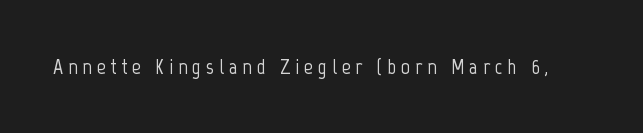
Q: Is the text italic (slanted)? A: No, it is upright.
Q: Is the text underlined? A: No.
Q: Is the spacing between letters normal or unusually wide? A: Unusually wide.
